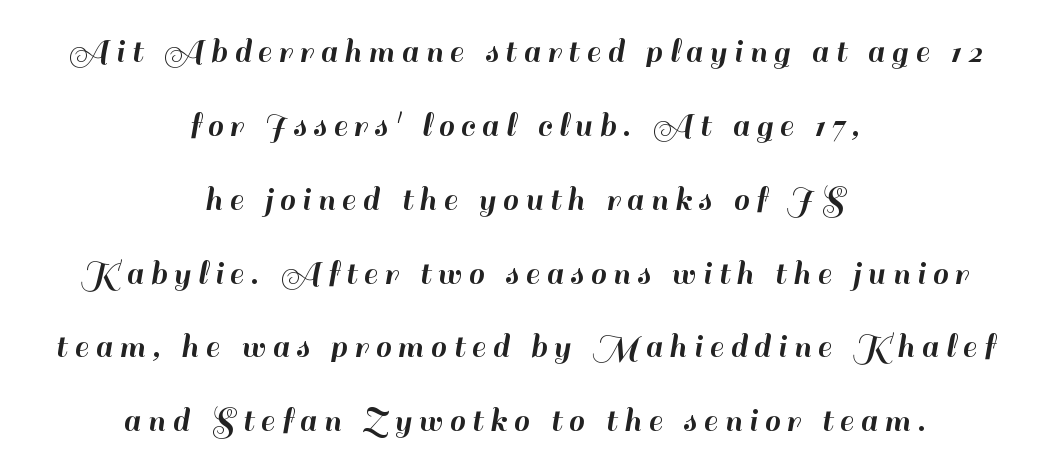
{"serif": "no", "width": "normal", "stroke_contrast": "high", "x_height": "small", "monospaced": "no", "underline": "no", "align": "center", "line_spacing": "loose", "line_spacing_ratio": 2.11, "letter_spacing": "wide", "letter_spacing_em": 0.2, "glyph_px": 35}
